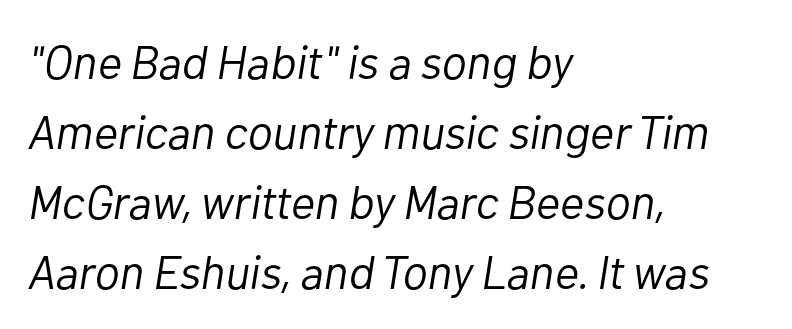
Looks like regular typesetting: each glyph gets only the width it needs. Stroke thickness stays within the range of a standard reading face or lighter. The compositor pushed each line to the left boundary. The tracking reads as untouched default to a designer's eye. If you drew a line through each stem, it would be angled.
